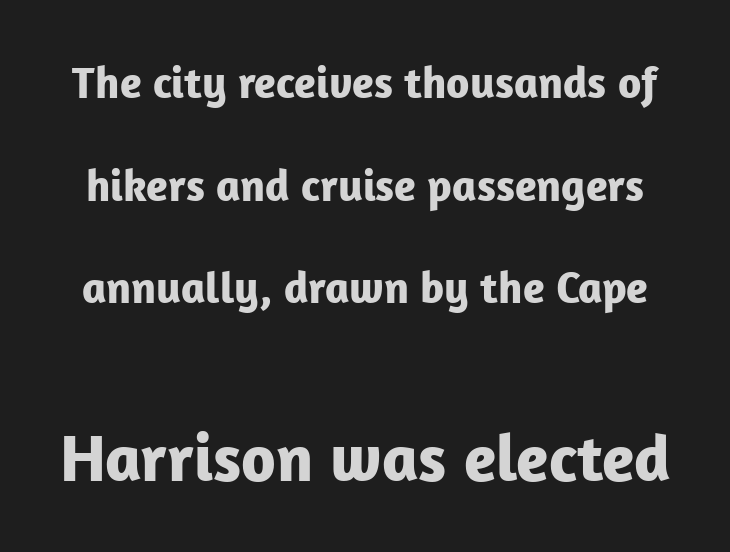
Q: Is the text bold? A: Yes.
Q: Is the text italic (slanted)? A: No, it is upright.
Q: Is the typeface a serif or a sans-serif typeface? A: Sans-serif.
Q: Is the text underlined? A: No.
Q: Is the spacing between letters normal or unusually wide? A: Normal.
Q: Is the spacing between lines tight, normal or loose? A: Loose.
Q: Which block of text is set in a larger size, the first (top) or the second (bottom)? A: The second (bottom) one.
Q: Width (condensed, normal, or wide)? A: Normal.
Q: Stroke contrast? A: Low.
Q: x-height? A: Medium.
Q: Monospaced? A: No.
